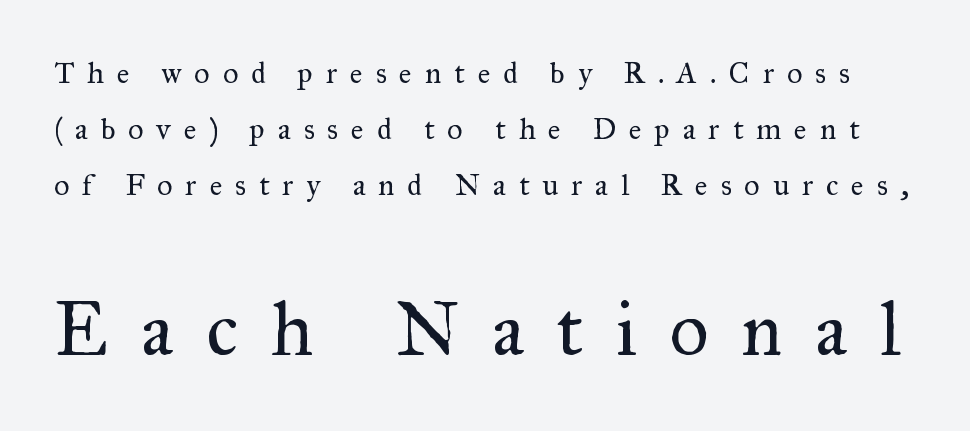
Q: Is the text bold? A: No.
Q: Is the text italic (slanted)? A: No, it is upright.
Q: Is the typeface a serif or a sans-serif typeface? A: Serif.
Q: Is the text underlined? A: No.
Q: Is the spacing between letters normal or unusually wide? A: Unusually wide.
Q: Which block of text is set in a larger size, the first (top) or the second (bottom)? A: The second (bottom) one.
Q: Width (condensed, normal, or wide)? A: Normal.
Q: Stroke contrast? A: Medium.
Q: x-height? A: Small.
Q: Monospaced? A: No.
